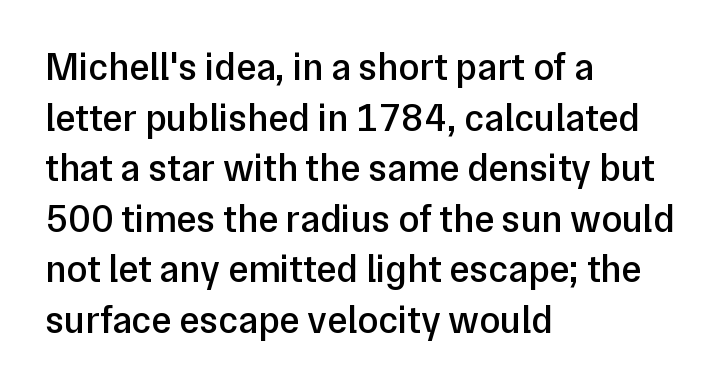
The image shows 38 px semibold sans-serif type, upright; set left-aligned, normal line spacing (1.33x), normal letter spacing, not underlined; low stroke contrast and a medium x-height.
